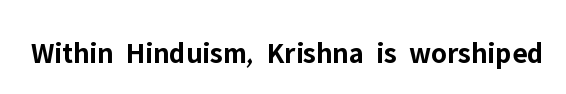
The specimen reads as upright at a glance. In terms of letterform style, serifs are entirely absent. What stands out about the letter spacing? Nothing — it is the standard amount. Chunky letters — that's bold for sure. Proportional: the letters do not fall into vertical columns. Check under the words: just untouched page.
